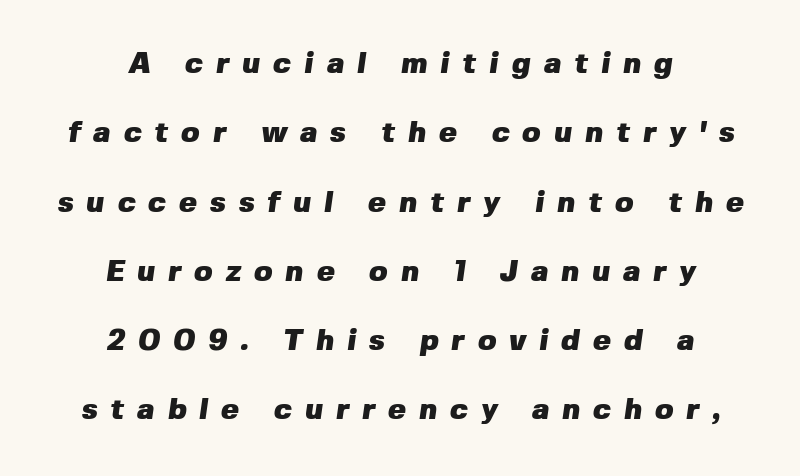
The face used here is a sans, in the tradition of grotesques and geometrics. Honestly, the letter spacing is so wide it's the main thing you notice. Stroke thickness is high; the sample reads as a true bold. The paragraph shown floats in the horizontal middle. The strip under each line holds only bare page.
